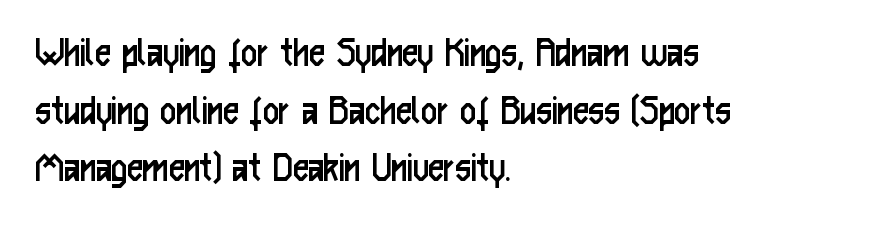
Does the copy run flush right? No — it runs flush left. Compared with a typical body face, this is equally light or lighter still. The axis of the letterforms is exactly vertical. Unmarked baselines from the first word to the last. The horizontal fit of the characters is conventional and even.
